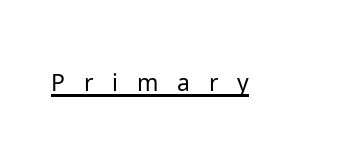
Q: Is the text bold? A: No.
Q: Is the text italic (slanted)? A: No, it is upright.
Q: Is the typeface a serif or a sans-serif typeface? A: Sans-serif.
Q: Is the text underlined? A: Yes.
Q: Is the spacing between letters normal or unusually wide? A: Unusually wide.
Q: Width (condensed, normal, or wide)? A: Normal.
Q: Stroke contrast? A: Low.
Q: x-height? A: Medium.
Q: Monospaced? A: No.
